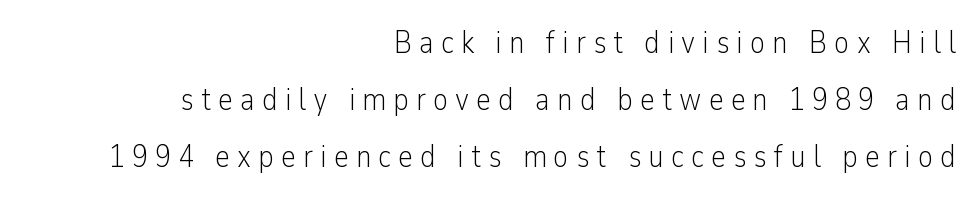
The image shows 32 px light, condensed sans-serif type, upright; set right-aligned, line spacing 1.78x, unusually wide letter spacing (+0.22 em), not underlined; low stroke contrast and a medium x-height.
